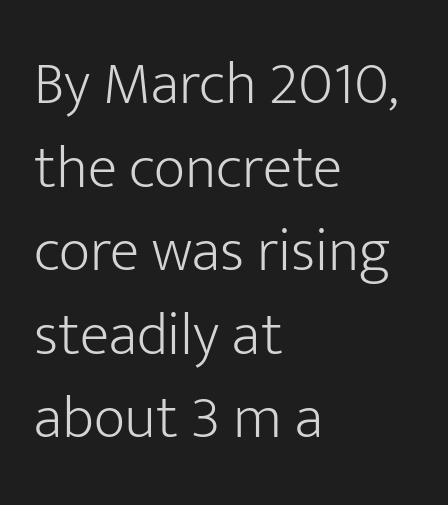
The image shows 61 px light sans-serif type, upright; set left-aligned, normal line spacing (1.37x), normal letter spacing, not underlined; low stroke contrast and a medium x-height.
